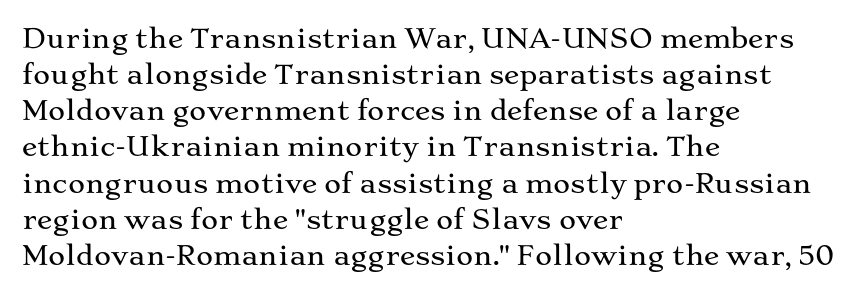
A typesetter would mark this as roman, not italic. Every row of glyphs begins at an identical x-position on the left. Descenders are the only things crossing below the line. Horizontal bands of white between lines are of average thickness.
